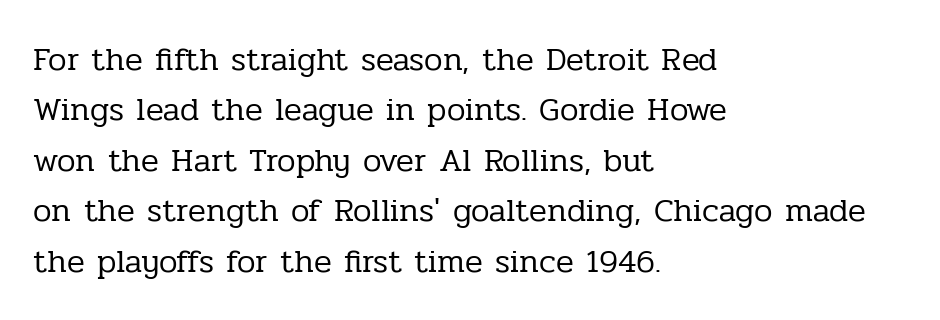
The letterforms sit shoulder to shoulder at normal distance. Serif or sans? Serif — the stroke terminals have little feet. Vertical strokes here are truly vertical. Leftover space on each line is placed entirely after the last word. The rendering uses natural spacing where letterforms have individual widths.
